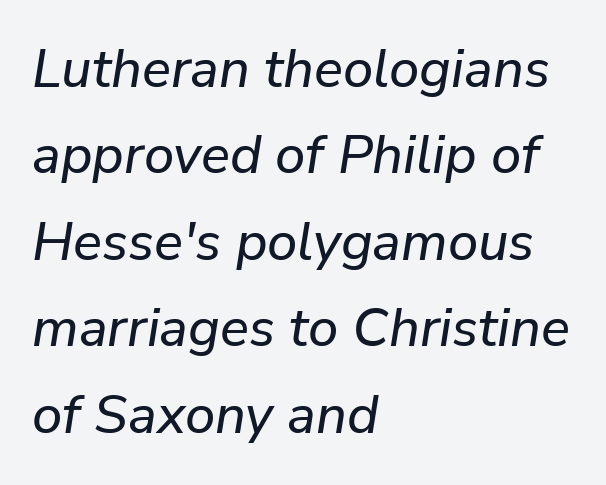
Q: Is the text italic (slanted)? A: Yes, it leans right by about 9 degrees.
Q: Is the text underlined? A: No.
Q: How is the paragraph aligned? A: Left-aligned.
Q: Is the spacing between letters normal or unusually wide? A: Normal.
Q: Is the spacing between lines tight, normal or loose? A: Normal.
Q: Width (condensed, normal, or wide)? A: Normal.
Q: Stroke contrast? A: Low.
Q: x-height? A: Medium.
Q: Monospaced? A: No.
